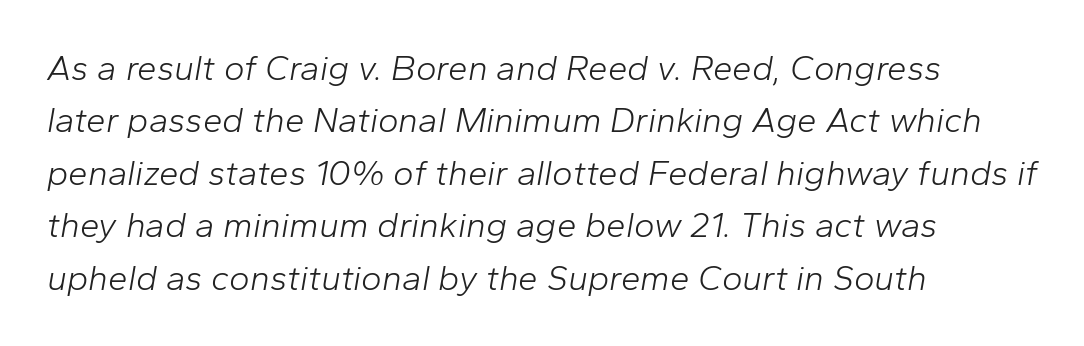
Q: Is the text bold? A: No.
Q: Is the text italic (slanted)? A: Yes, it leans right by about 10 degrees.
Q: Is the text underlined? A: No.
Q: How is the paragraph aligned? A: Left-aligned.
Q: Is the spacing between letters normal or unusually wide? A: Normal.
Q: Is the spacing between lines tight, normal or loose? A: Normal.
Q: Width (condensed, normal, or wide)? A: Normal.
Q: Stroke contrast? A: Low.
Q: x-height? A: Medium.
Q: Monospaced? A: No.
